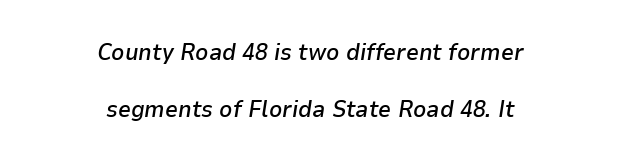
Q: Is the text bold? A: Semi-bold.
Q: Is the text italic (slanted)? A: Yes, it leans right by about 9 degrees.
Q: Is the text underlined? A: No.
Q: How is the paragraph aligned? A: Centered.
Q: Is the spacing between letters normal or unusually wide? A: Normal.
Q: Is the spacing between lines tight, normal or loose? A: Loose.
